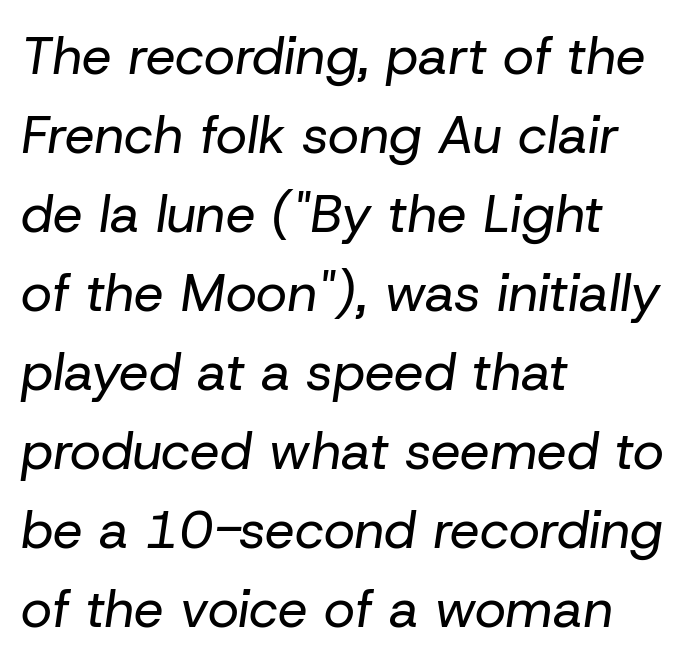
The image shows 53 px regular-weight type, italic (leaning right); set left-aligned, normal line spacing (1.49x), normal letter spacing, not underlined; low stroke contrast and a medium x-height.
